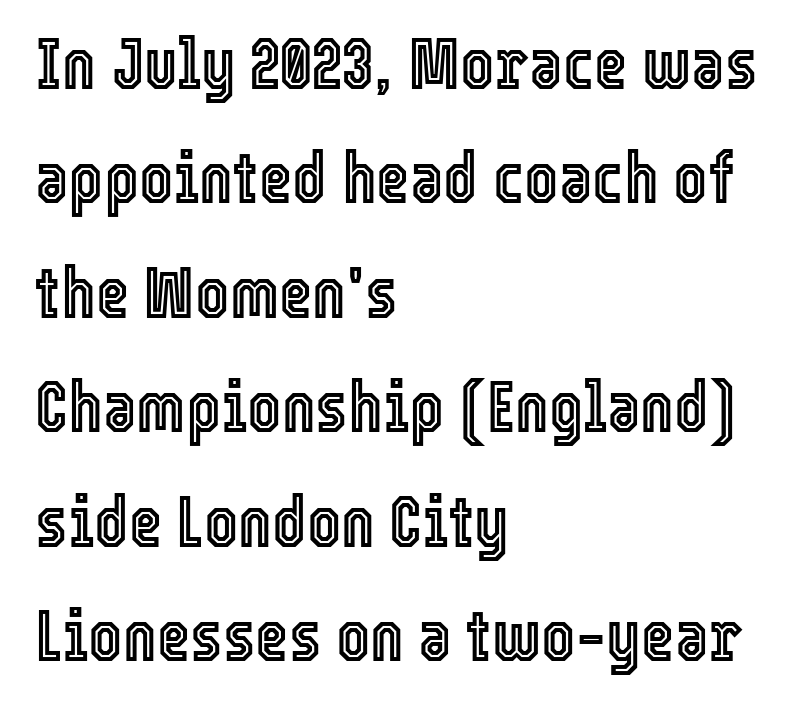
{"italic": "no", "width": "condensed", "x_height": "medium", "monospaced": "no", "underline": "no", "align": "left", "line_spacing": "normal", "line_spacing_ratio": 1.59, "letter_spacing": "normal", "letter_spacing_em": 0.0, "glyph_px": 72}
